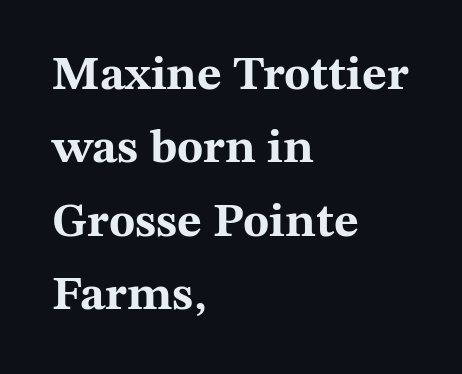
Q: Is the text bold? A: Yes.
Q: Is the text italic (slanted)? A: No, it is upright.
Q: Is the typeface a serif or a sans-serif typeface? A: Serif.
Q: Is the text underlined? A: No.
Q: How is the paragraph aligned? A: Left-aligned.
Q: Is the spacing between letters normal or unusually wide? A: Normal.
Q: Is the spacing between lines tight, normal or loose? A: Normal.
Q: Width (condensed, normal, or wide)? A: Wide.
Q: Stroke contrast? A: Medium.
Q: x-height? A: Medium.
Q: Monospaced? A: No.
